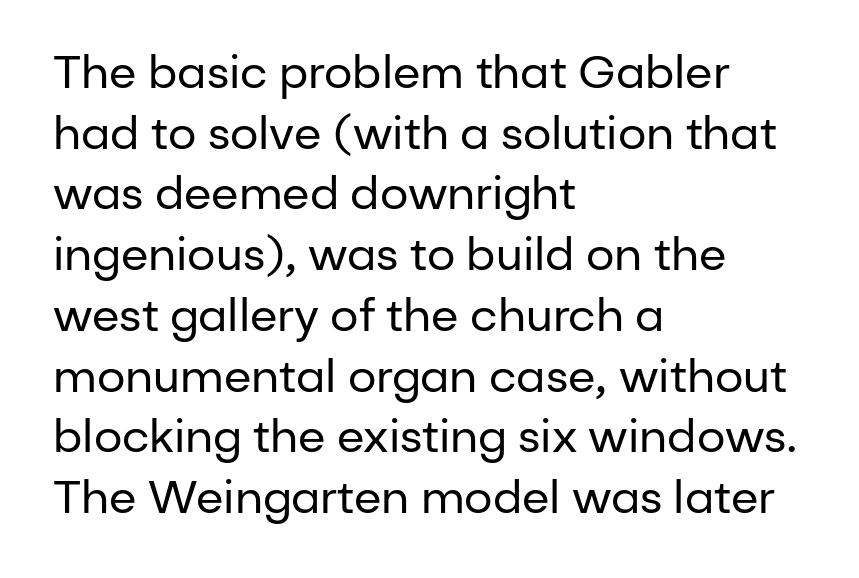
{"serif": "no", "italic": "no", "bold": "no", "weight": "regular", "width": "normal", "stroke_contrast": "low", "x_height": "medium", "monospaced": "no", "underline": "no", "align": "left", "line_spacing": "normal", "line_spacing_ratio": 1.35, "letter_spacing": "normal", "letter_spacing_em": 0.0, "glyph_px": 45}
